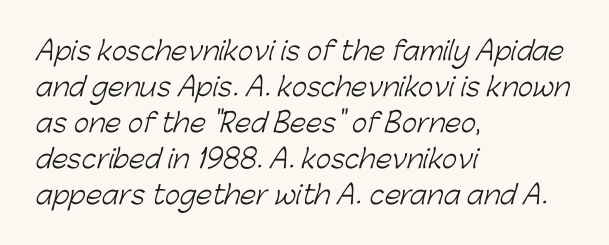
{"bold": "no", "underline": "no", "align": "left", "line_spacing": "normal", "line_spacing_ratio": 1.38, "letter_spacing": "normal", "letter_spacing_em": 0.0, "glyph_px": 26}
